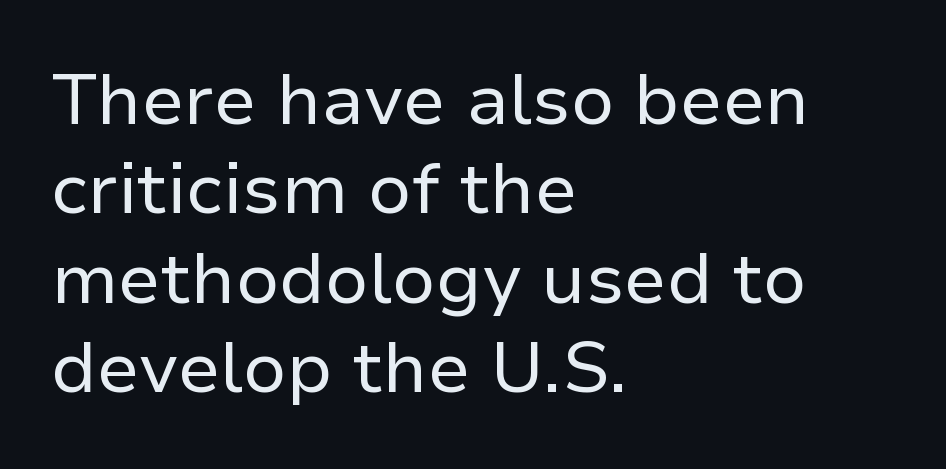
The image shows 72 px regular-weight sans-serif type, upright; set left-aligned, line spacing 1.24x, normal letter spacing, not underlined; low stroke contrast and a medium x-height.
